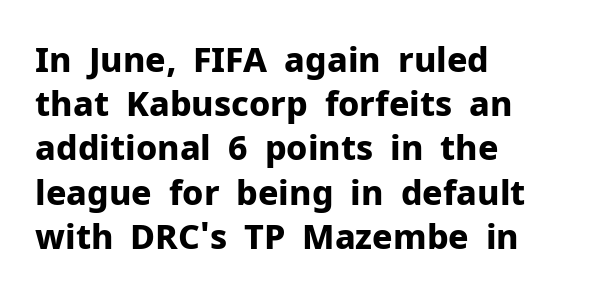
Q: Is the text bold? A: Yes.
Q: Is the text italic (slanted)? A: No, it is upright.
Q: Is the typeface a serif or a sans-serif typeface? A: Sans-serif.
Q: Is the text underlined? A: No.
Q: How is the paragraph aligned? A: Left-aligned.
Q: Is the spacing between letters normal or unusually wide? A: Normal.
Q: Is the spacing between lines tight, normal or loose? A: Normal.
Q: Width (condensed, normal, or wide)? A: Normal.
Q: Stroke contrast? A: Low.
Q: x-height? A: Medium.
Q: Monospaced? A: No.
